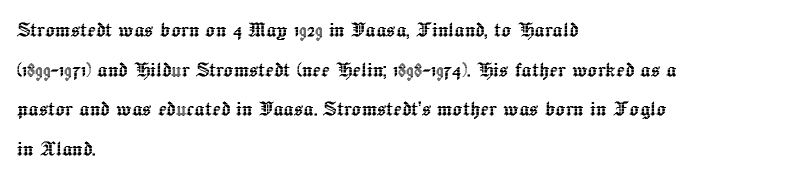
Words appear dense and cohesive because spacing is normal. Italic? Not at all — the glyphs are vertical. Horizontally, the lines are justified to the leading edge only. Leading matches the norm, producing a regular column. Each row of text sits above clean, open space.
